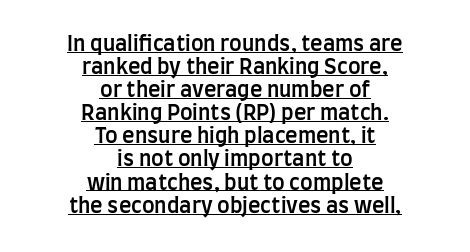
Horizontal bands of white between lines are thin slivers. Does the weight exceed regular? Yes, but only to semibold. How are the letters spaced? Ordinarily, with no added tracking. The string is rendered with underlining switched on.
